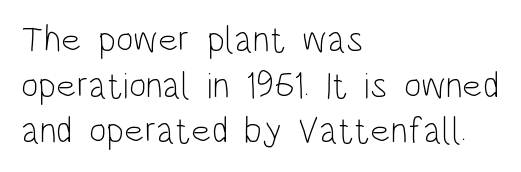
Default kerning and tracking; the words read as compact shapes. Reading down the block, your eye returns to a fixed left position each line. A sans-serif font was chosen for this passage. Do the characters align in a grid? No, the font is proportional. Only glyphs here, with clear space below each row.
